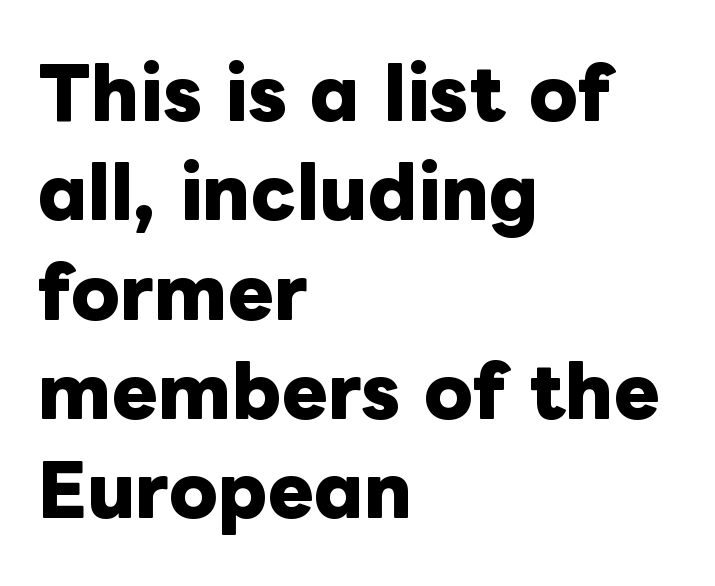
{"italic": "no", "bold": "yes", "weight": "heavy", "width": "normal", "stroke_contrast": "low", "x_height": "medium", "monospaced": "no", "underline": "no", "align": "left", "line_spacing": "normal", "line_spacing_ratio": 1.44, "letter_spacing": "normal", "letter_spacing_em": 0.0, "glyph_px": 69}
